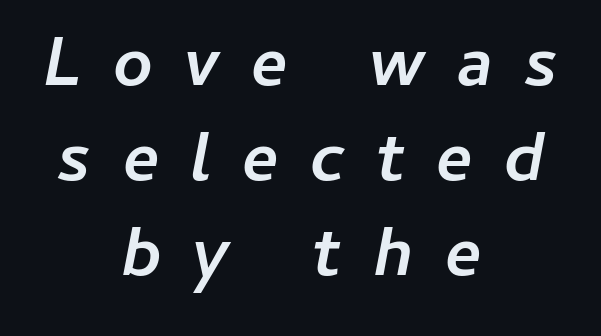
Notice how thick the strokes are: this is what a full bold looks like. Glance below the letters and you will spot only blank space. Characters follow at a spacing far wider than the type designer built in. The letters advance in unequal steps, a hallmark of proportional type. Italic: yes, the glyphs are oblique. Short and long lines alike share a common midpoint.
